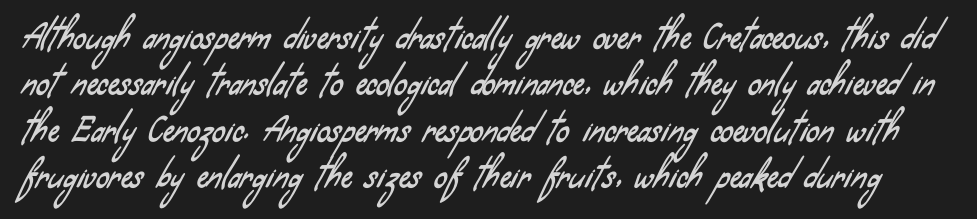
The image shows 32 px condensed sans-serif type; set normal line spacing (1.45x), normal letter spacing, not underlined; low stroke contrast and a small x-height.
